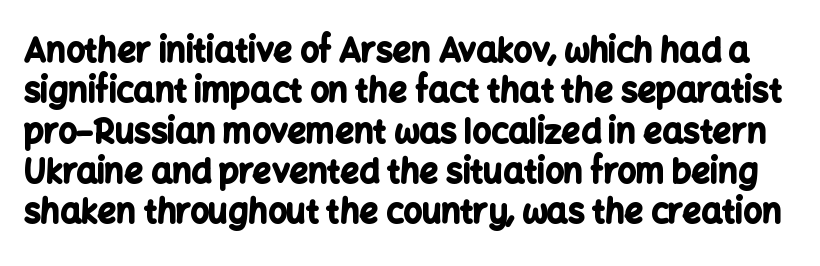
The image shows 33 px bold sans-serif type, upright; set line spacing 1.22x, normal letter spacing, not underlined; low stroke contrast and a medium x-height.
